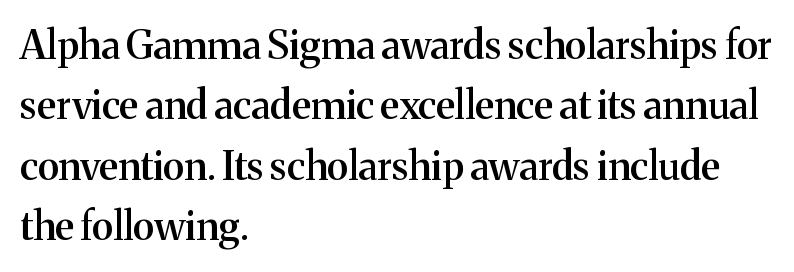
{"serif": "yes", "italic": "no", "bold": "semi", "weight": "semibold", "width": "normal", "stroke_contrast": "medium", "x_height": "medium", "monospaced": "no", "underline": "no", "align": "left", "line_spacing": "normal", "line_spacing_ratio": 1.55, "letter_spacing": "normal", "letter_spacing_em": 0.0, "glyph_px": 39}
